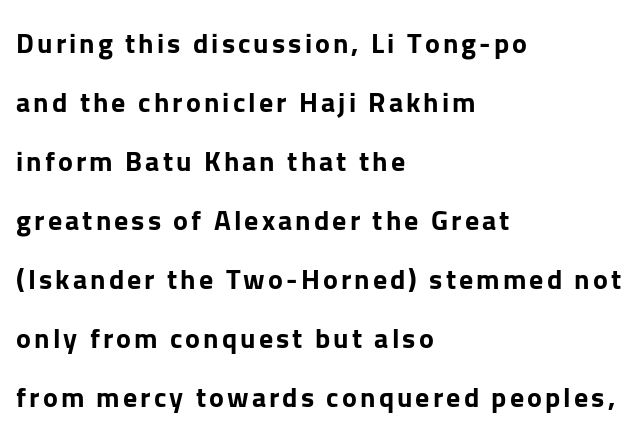
{"serif": "no", "italic": "no", "bold": "yes", "weight": "bold", "width": "normal", "stroke_contrast": "low", "x_height": "medium", "monospaced": "no", "underline": "no", "align": "left", "line_spacing": "loose", "line_spacing_ratio": 2.11, "glyph_px": 28}
